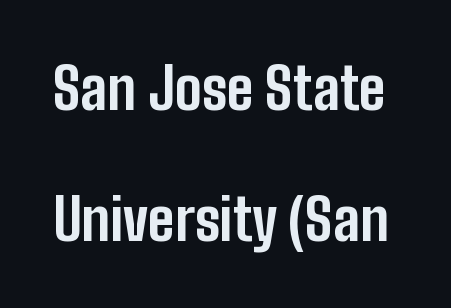
You could not count columns in this text — the font is proportionally spaced. Words float on clear page, feet unadorned. The sample has been set heavy, in full bold. This is the regular roman posture of the typeface. The horizontal fit of the characters is conventional and even. Does the type have serifs? No, each stem ends abruptly.
